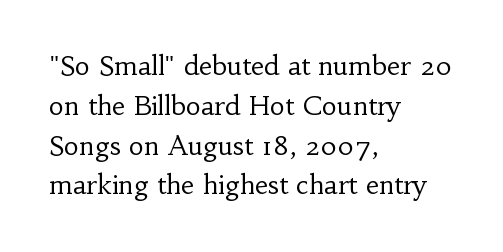
The image shows 26 px text type, upright; set left-aligned, normal line spacing (1.53x), normal letter spacing, not underlined.
